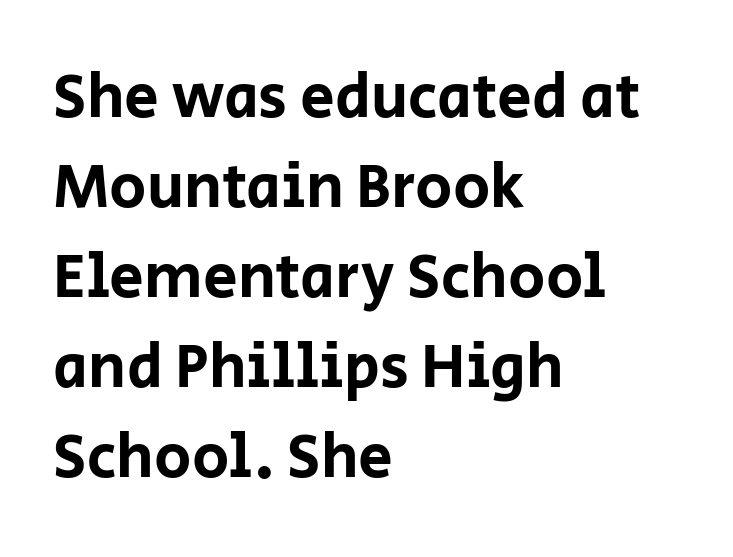
The typeface chosen for these lines omits serifs. Ordinary non-slanted type is in use. Proportional: the letters do not fall into vertical columns. Caption: multi-line text, flush left, ragged right. Look at the tracking — it's just the regular setting, nothing added.
